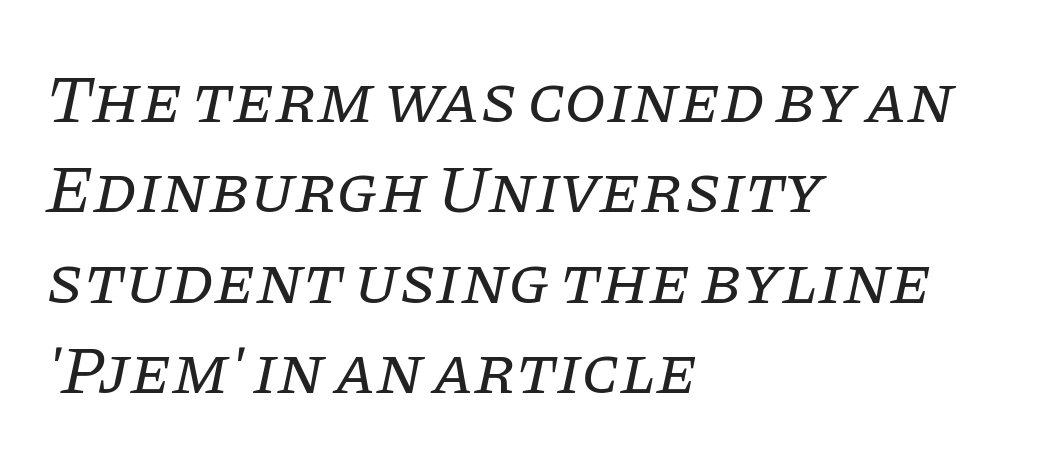
Q: Is the text bold? A: No.
Q: Is the text italic (slanted)? A: Yes, it leans right by about 11 degrees.
Q: Is the typeface a serif or a sans-serif typeface? A: Serif.
Q: Is the text underlined? A: No.
Q: How is the paragraph aligned? A: Left-aligned.
Q: Is the spacing between letters normal or unusually wide? A: Normal.
Q: Is the spacing between lines tight, normal or loose? A: Normal.
Q: Width (condensed, normal, or wide)? A: Normal.
Q: Stroke contrast? A: Low.
Q: x-height? A: Large.
Q: Monospaced? A: No.
